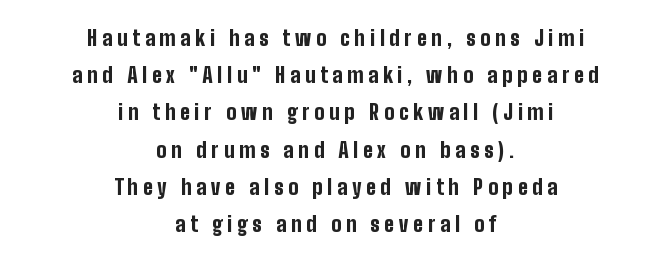
The image shows 21 px bold type, upright; set centered, line spacing 1.77x, unusually wide letter spacing (+0.23 em), not underlined.
